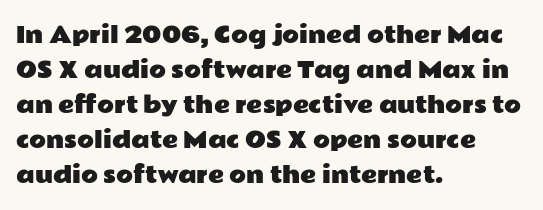
{"italic": "no", "underline": "no", "align": "left", "line_spacing": "normal", "line_spacing_ratio": 1.59, "letter_spacing": "normal", "letter_spacing_em": 0.0, "glyph_px": 22}
